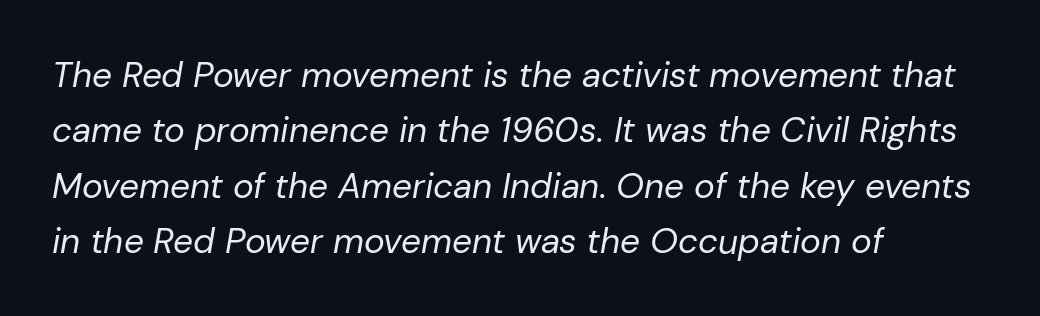
{"italic": "yes", "lean": "right", "slant_degrees": 10, "bold": "no", "weight": "regular", "width": "normal", "stroke_contrast": "low", "x_height": "medium", "monospaced": "no", "underline": "no", "align": "left", "line_spacing": "normal", "line_spacing_ratio": 1.58, "letter_spacing": "normal", "letter_spacing_em": 0.0, "glyph_px": 35}
